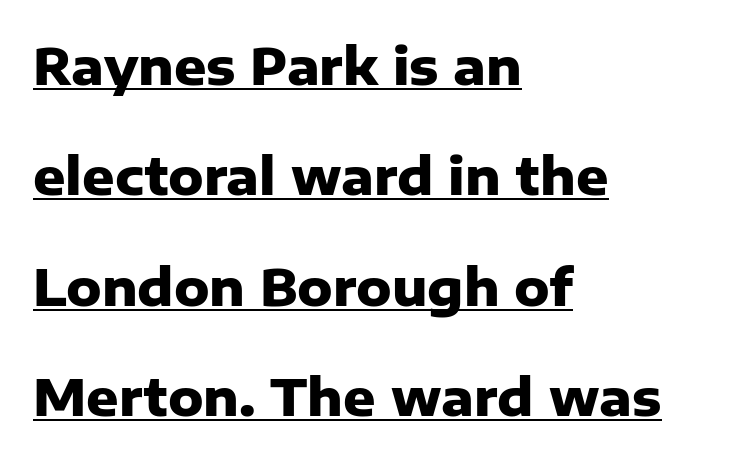
The rendering uses the underline text-decoration. Words appear dense and cohesive because spacing is normal. Each letter keeps its own natural width here, so spacing adapts to shape. What kind of face is this? One without serifs — a sans.
